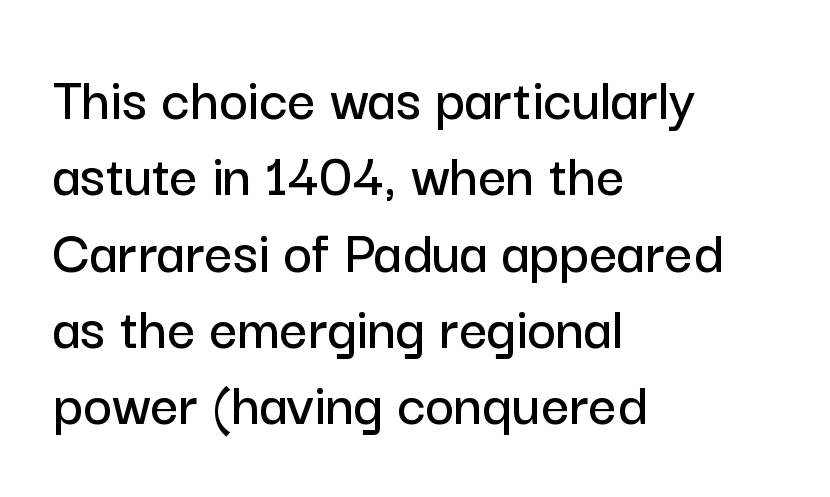
These lines stack with their left ends in a neat column. These lines are composed in type without serifs. A typesetter would call this zero additional tracking. You could not count columns in this text — the font is proportionally spaced. Unmarked baselines from the first word to the last.
